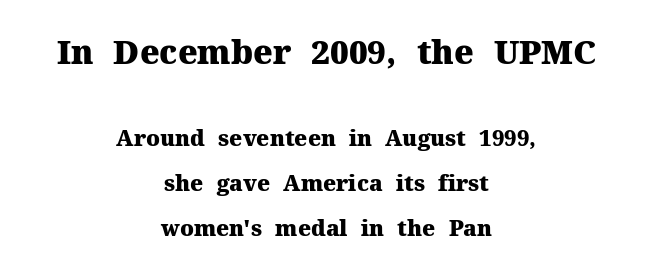
The image shows 33 px heavy serif type, upright; set centered, loose line spacing (2.05x), normal letter spacing, not underlined; the first (top) block is 1.5x larger; medium stroke contrast and a medium x-height.
